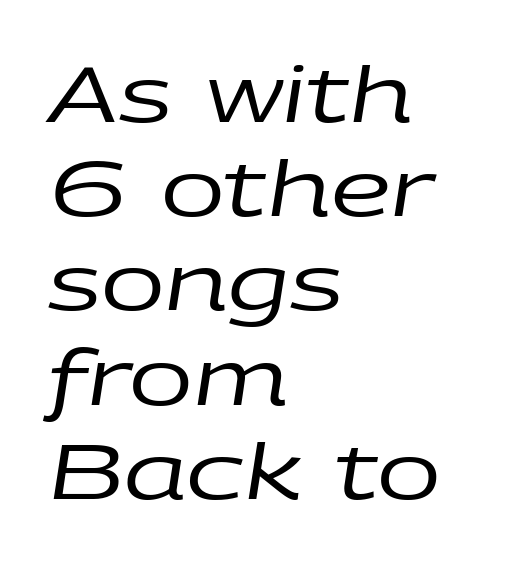
Weight: regular or lighter. A student would call this left alignment; a typographer would say flush left, rag right. Here the designer chose a conventional face with non-uniform glyph widths. These lines keep a tight, regular rhythm from letter to letter. Descenders hang freely into open space. The typography opts for an oblique posture over an upright one.
